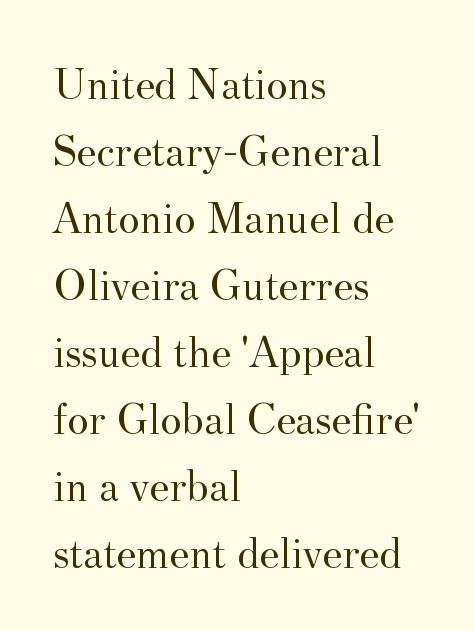
The image shows 45 px regular-weight serif type, upright; set left-aligned, normal line spacing (1.49x), normal letter spacing, not underlined; medium stroke contrast and a small x-height.
